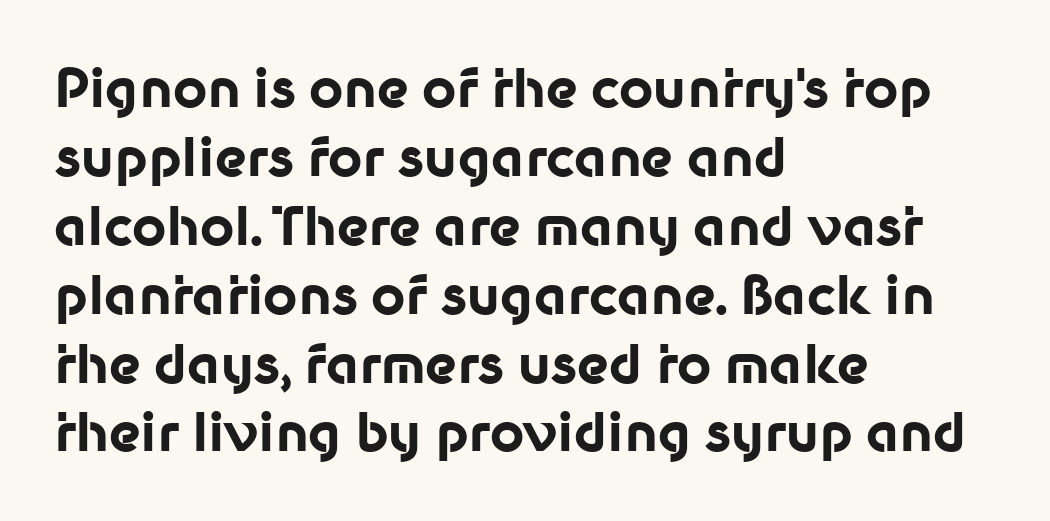
Q: Is the text bold? A: Yes.
Q: Is the text italic (slanted)? A: No, it is upright.
Q: Is the typeface a serif or a sans-serif typeface? A: Sans-serif.
Q: Is the text underlined? A: No.
Q: How is the paragraph aligned? A: Left-aligned.
Q: Is the spacing between letters normal or unusually wide? A: Normal.
Q: Is the spacing between lines tight, normal or loose? A: Normal.
Q: Width (condensed, normal, or wide)? A: Normal.
Q: Stroke contrast? A: Low.
Q: x-height? A: Medium.
Q: Monospaced? A: No.
